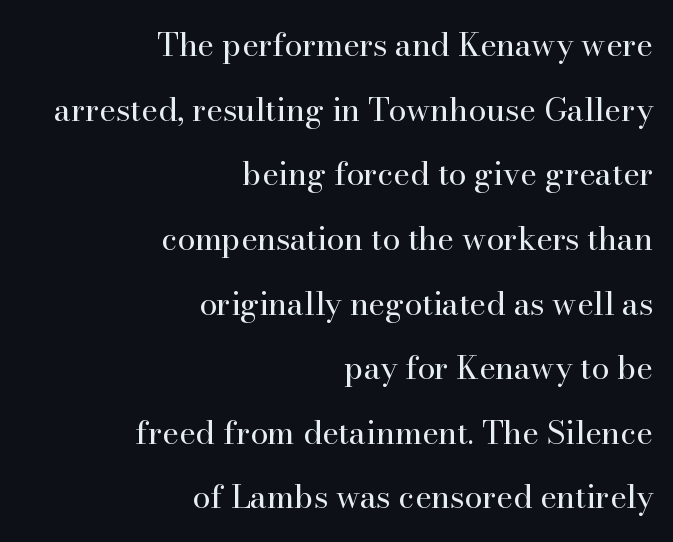
Q: Is the text bold? A: No.
Q: Is the text italic (slanted)? A: No, it is upright.
Q: Is the typeface a serif or a sans-serif typeface? A: Serif.
Q: Is the text underlined? A: No.
Q: How is the paragraph aligned? A: Right-aligned.
Q: Is the spacing between letters normal or unusually wide? A: Normal.
Q: Is the spacing between lines tight, normal or loose? A: Loose.
Q: Width (condensed, normal, or wide)? A: Normal.
Q: Stroke contrast? A: High.
Q: x-height? A: Small.
Q: Monospaced? A: No.
